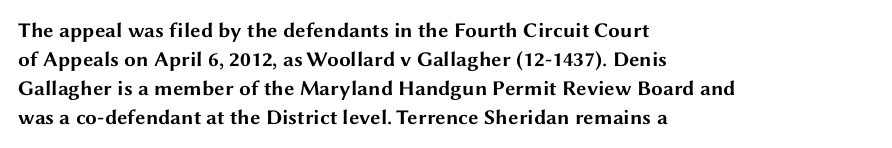
Q: Is the text bold? A: Yes.
Q: Is the text italic (slanted)? A: No, it is upright.
Q: Is the text underlined? A: No.
Q: How is the paragraph aligned? A: Left-aligned.
Q: Is the spacing between letters normal or unusually wide? A: Normal.
Q: Is the spacing between lines tight, normal or loose? A: Normal.
